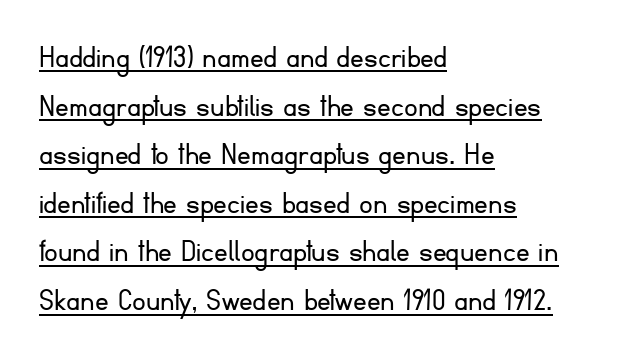
Q: Is the text bold? A: No.
Q: Is the text italic (slanted)? A: No, it is upright.
Q: Is the typeface a serif or a sans-serif typeface? A: Sans-serif.
Q: Is the text underlined? A: Yes.
Q: How is the paragraph aligned? A: Left-aligned.
Q: Is the spacing between letters normal or unusually wide? A: Normal.
Q: Is the spacing between lines tight, normal or loose? A: Normal.
Q: Width (condensed, normal, or wide)? A: Normal.
Q: Stroke contrast? A: Low.
Q: x-height? A: Small.
Q: Monospaced? A: No.
